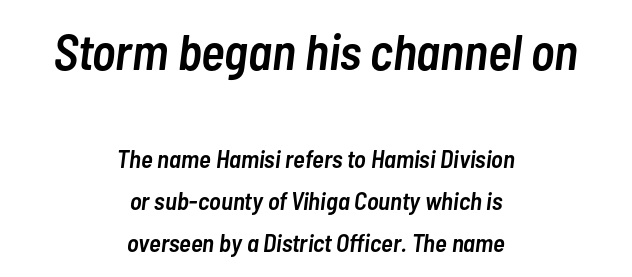
The image shows 50 px semibold, condensed type, italic (leaning right); set centered, normal line spacing (1.67x), normal letter spacing, not underlined; the first (top) block is 2.0x larger; low stroke contrast and a medium x-height.
